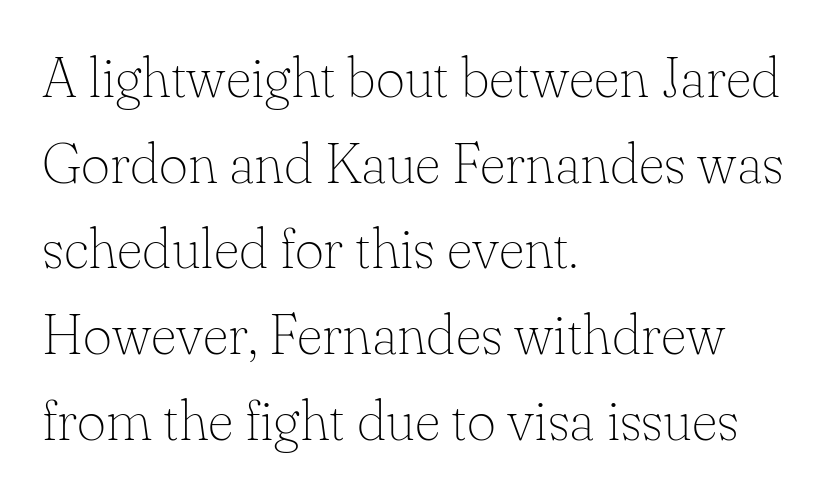
{"serif": "yes", "italic": "no", "bold": "no", "weight": "thin", "width": "normal", "stroke_contrast": "low", "x_height": "small", "monospaced": "no", "underline": "no", "align": "left", "line_spacing": "normal", "line_spacing_ratio": 1.53, "letter_spacing": "normal", "letter_spacing_em": 0.0, "glyph_px": 56}
